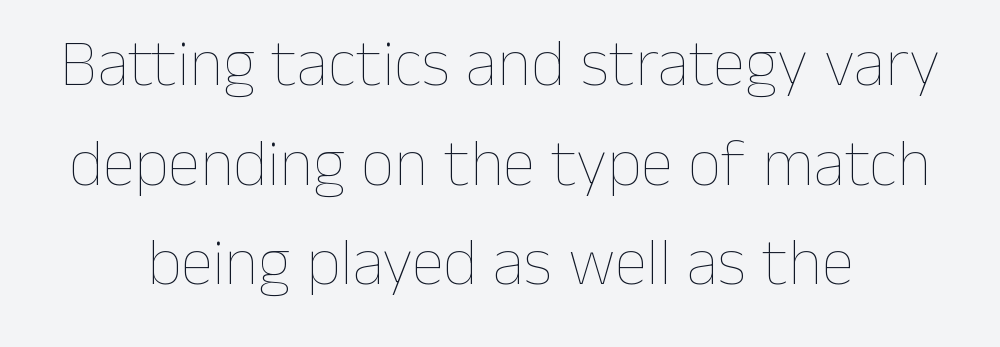
{"italic": "no", "bold": "no", "weight": "thin", "width": "normal", "stroke_contrast": "low", "x_height": "medium", "monospaced": "no", "underline": "no", "align": "center", "line_spacing": "normal", "line_spacing_ratio": 1.51, "letter_spacing": "normal", "letter_spacing_em": 0.0, "glyph_px": 66}
